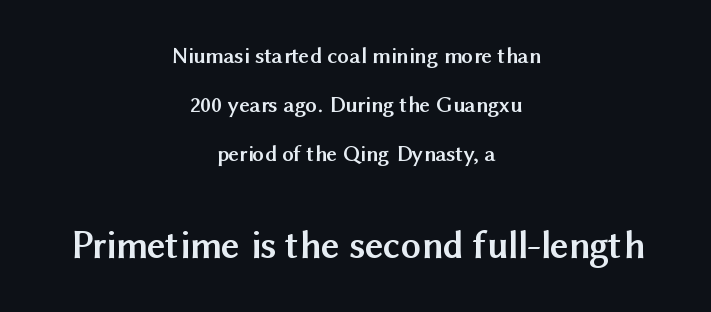
The image shows 40 px semibold sans-serif type, upright; set centered, loose line spacing (2.14x), normal letter spacing, not underlined; the second (bottom) block is 1.74x larger; medium stroke contrast and a medium x-height.
